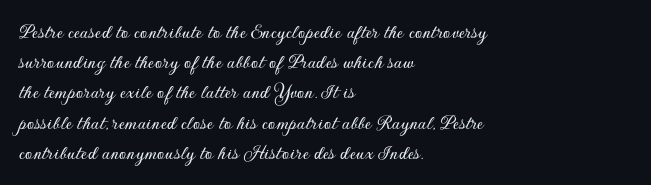
Q: Is the text italic (slanted)? A: Yes.
Q: Is the text underlined? A: No.
Q: How is the paragraph aligned? A: Left-aligned.
Q: Is the spacing between letters normal or unusually wide? A: Normal.
Q: Is the spacing between lines tight, normal or loose? A: Normal.
